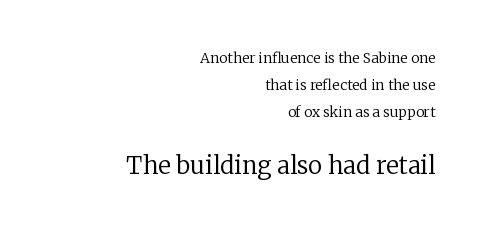
{"italic": "no", "bold": "no", "underline": "no", "align": "right", "line_spacing": "loose", "line_spacing_ratio": 1.94, "letter_spacing": "normal", "letter_spacing_em": 0.0, "larger_block": "second", "size_ratio": 1.71, "glyph_px": 24}
